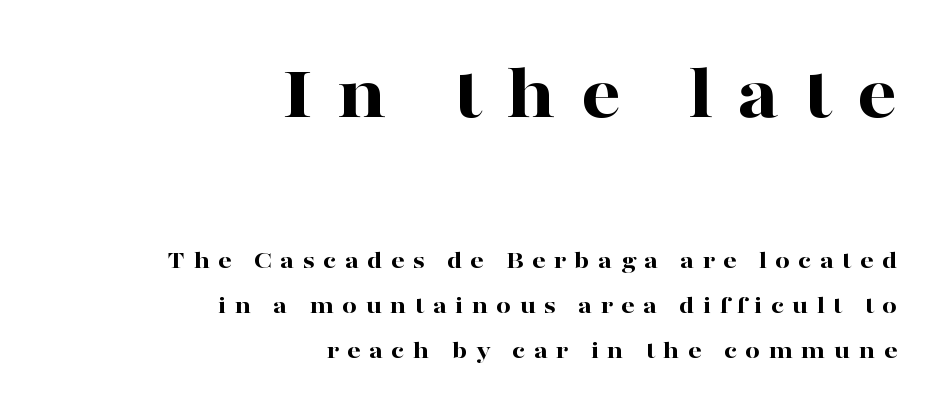
Q: Is the text bold? A: Yes.
Q: Is the text italic (slanted)? A: No, it is upright.
Q: Is the typeface a serif or a sans-serif typeface? A: Serif.
Q: Is the text underlined? A: No.
Q: How is the paragraph aligned? A: Right-aligned.
Q: Is the spacing between letters normal or unusually wide? A: Unusually wide.
Q: Which block of text is set in a larger size, the first (top) or the second (bottom)? A: The first (top) one.
Q: Width (condensed, normal, or wide)? A: Wide.
Q: Stroke contrast? A: High.
Q: x-height? A: Medium.
Q: Monospaced? A: No.
